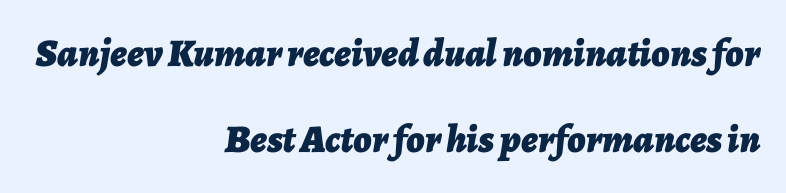
{"italic": "yes", "lean": "right", "slant_degrees": 7, "bold": "yes", "weight": "bold", "width": "normal", "stroke_contrast": "low", "x_height": "medium", "monospaced": "no", "underline": "no", "align": "right", "line_spacing": "loose", "line_spacing_ratio": 2.21, "letter_spacing": "normal", "letter_spacing_em": 0.0, "glyph_px": 39}
